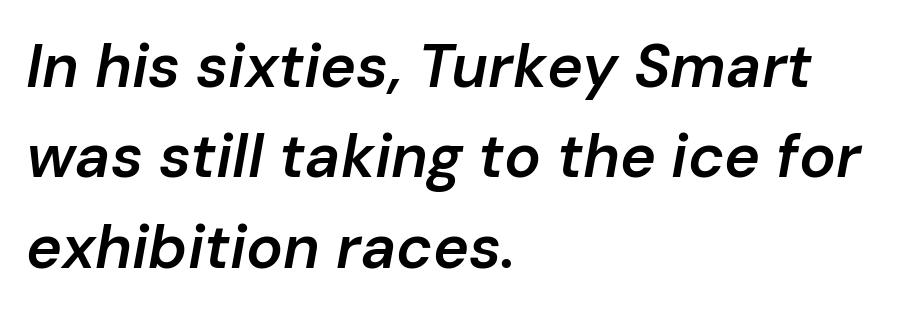
The image shows 61 px semibold type, italic (leaning right); set left-aligned, normal line spacing (1.48x), normal letter spacing, not underlined; low stroke contrast and a medium x-height.
